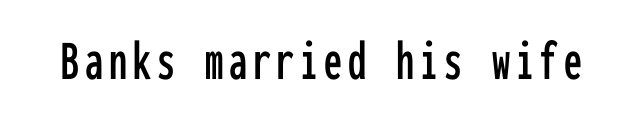
The characters display no serif detailing; their extremities are plain. These lines are rendered in a fixed-pitch font. Underlining? Definitely not there. Notice how the stems are strictly vertical — no italics here.
